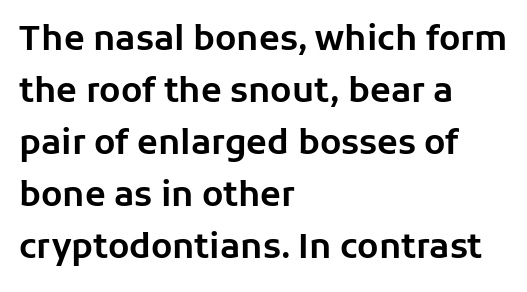
The image shows 34 px sans-serif type, upright; set left-aligned, normal line spacing (1.53x), normal letter spacing, not underlined; low stroke contrast and a medium x-height.
